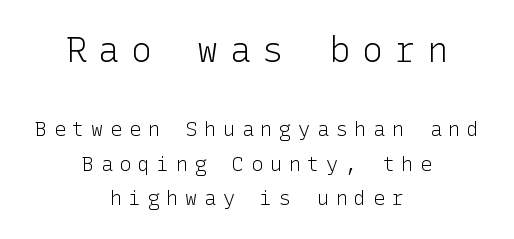
Q: Is the text bold? A: No.
Q: Is the text italic (slanted)? A: No, it is upright.
Q: Is the typeface a serif or a sans-serif typeface? A: Sans-serif.
Q: Is the text underlined? A: No.
Q: How is the paragraph aligned? A: Centered.
Q: Is the spacing between letters normal or unusually wide? A: Unusually wide.
Q: Which block of text is set in a larger size, the first (top) or the second (bottom)? A: The first (top) one.
Q: Width (condensed, normal, or wide)? A: Normal.
Q: Stroke contrast? A: Low.
Q: x-height? A: Medium.
